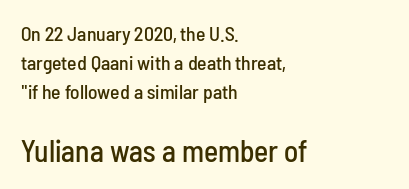
The image shows 30 px condensed sans-serif type, upright; set left-aligned, normal line spacing (1.45x), normal letter spacing, not underlined; the second (bottom) block is 1.5x larger; low stroke contrast and a medium x-height.
